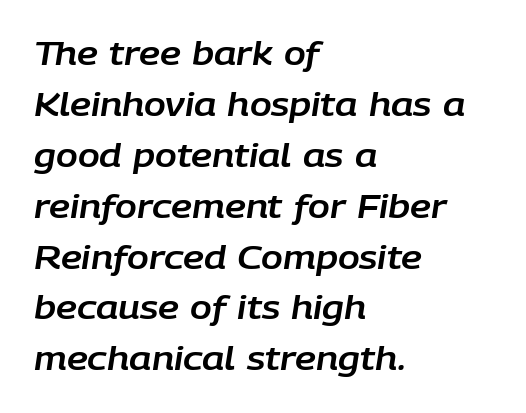
Quick note: interline space is typical. Horizontal alignment here is leftward, the default for most running prose. Characters follow at the spacing the type designer built in. Note the varied advance widths — an 'i' is clearly narrower than an 'm'. The glyphs look as if they've been sheared to an angle. The space beneath each line is pristine and unruled.
